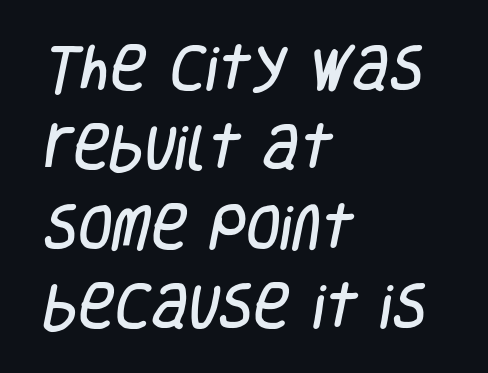
Spacing between characters is what you'd get straight out of the box. Rule under the text: the space is simply empty. Think of a printed novel: that variable character pitch is what you see here. Classification — sans serif. The rendering anchors every line to the left-hand side.
